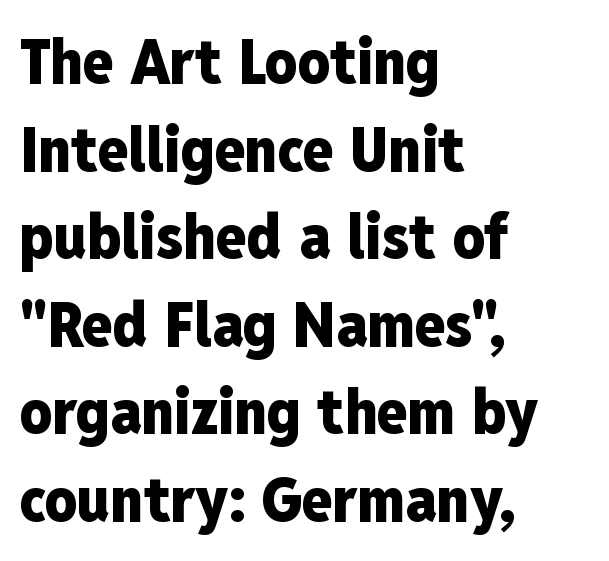
{"serif": "no", "italic": "no", "bold": "yes", "weight": "heavy", "width": "condensed", "stroke_contrast": "low", "x_height": "medium", "monospaced": "no", "underline": "no", "align": "left", "line_spacing": "normal", "line_spacing_ratio": 1.39, "letter_spacing": "normal", "letter_spacing_em": 0.0, "glyph_px": 63}
